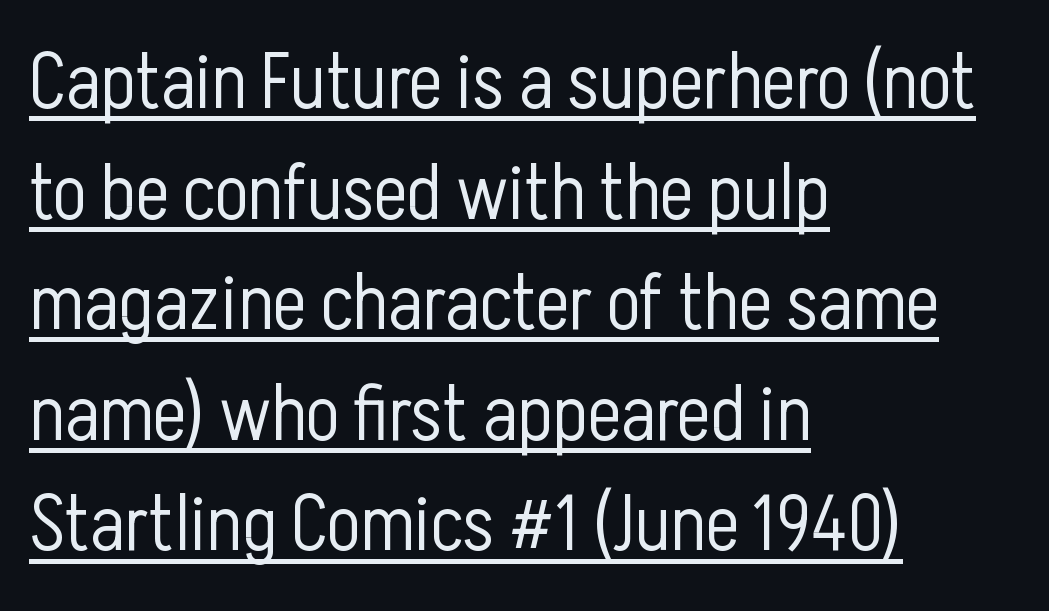
The image shows 79 px light, condensed sans-serif type, upright; set left-aligned, normal line spacing (1.4x), normal letter spacing, underlined; low stroke contrast and a medium x-height.
